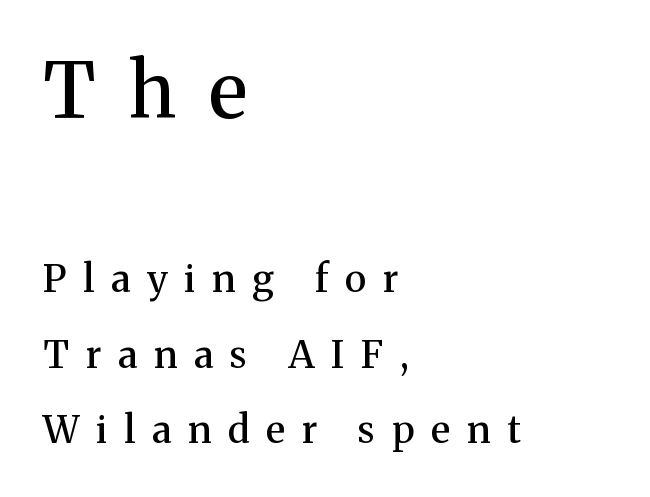
{"serif": "yes", "italic": "no", "bold": "semi", "weight": "semibold", "width": "normal", "stroke_contrast": "medium", "x_height": "medium", "monospaced": "no", "underline": "no", "align": "left", "line_spacing": "loose", "line_spacing_ratio": 1.98, "letter_spacing": "wide", "letter_spacing_em": 0.44, "larger_block": "first", "size_ratio": 2.0, "glyph_px": 76}
